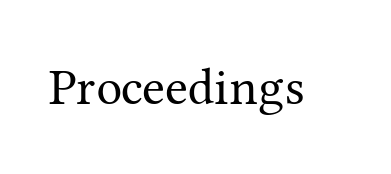
{"serif": "yes", "italic": "no", "bold": "no", "weight": "regular", "width": "normal", "stroke_contrast": "medium", "x_height": "medium", "monospaced": "no", "underline": "no", "letter_spacing": "normal", "letter_spacing_em": 0.0, "glyph_px": 52}
